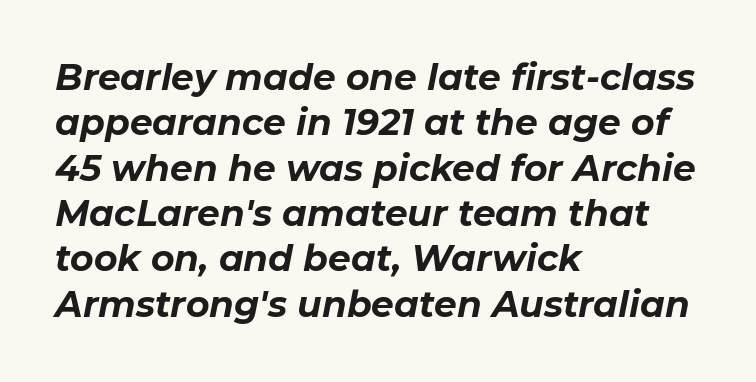
{"italic": "yes", "lean": "right", "slant_degrees": 11, "bold": "yes", "weight": "bold", "width": "normal", "stroke_contrast": "low", "x_height": "medium", "monospaced": "no", "underline": "no", "align": "left", "line_spacing": "normal", "line_spacing_ratio": 1.26, "letter_spacing": "normal", "letter_spacing_em": 0.0, "glyph_px": 36}
